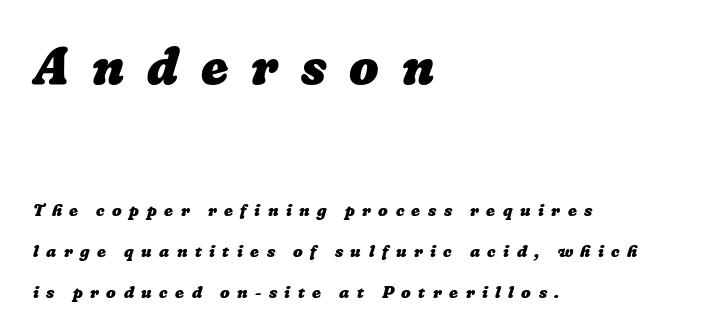
{"bold": "yes", "weight": "heavy", "width": "normal", "stroke_contrast": "low", "x_height": "medium", "monospaced": "no", "underline": "no", "align": "left", "line_spacing": "loose", "line_spacing_ratio": 2.4, "letter_spacing": "wide", "letter_spacing_em": 0.44, "larger_block": "first", "size_ratio": 3.06, "glyph_px": 52}
